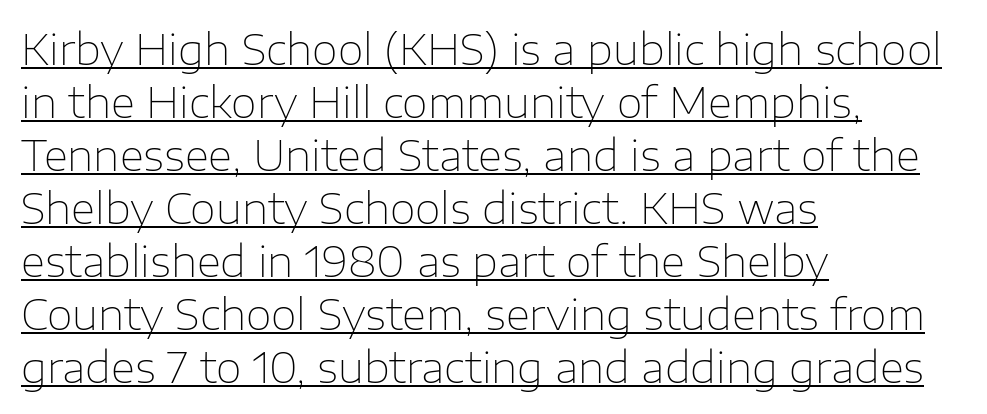
This is underlined copy, the kind a proofreader might mark for attention. The passage shown is typed in a proportional face where columns would drift. These lines keep a tight, regular rhythm from letter to letter. This sample keeps an unexceptional amount of space between lines.
